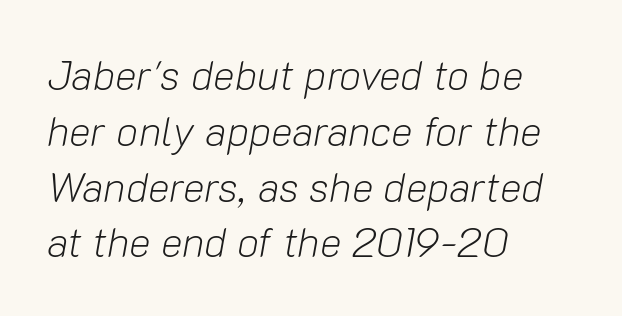
{"italic": "yes", "lean": "right", "slant_degrees": 10, "bold": "no", "weight": "light", "width": "normal", "stroke_contrast": "low", "x_height": "medium", "monospaced": "no", "underline": "no", "align": "left", "line_spacing": "normal", "line_spacing_ratio": 1.36, "letter_spacing": "normal", "letter_spacing_em": 0.0, "glyph_px": 41}
